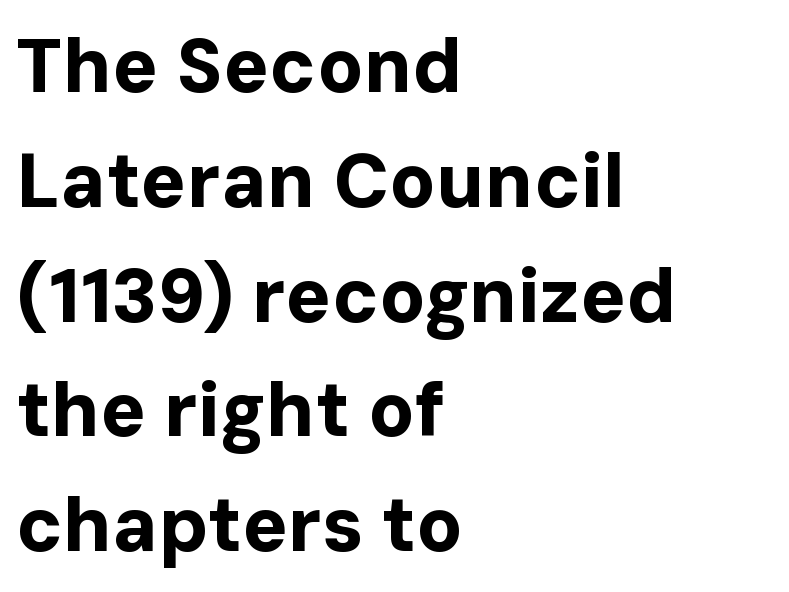
The image shows 76 px bold sans-serif type, upright; set left-aligned, normal line spacing (1.51x), normal letter spacing, not underlined; low stroke contrast and a medium x-height.
